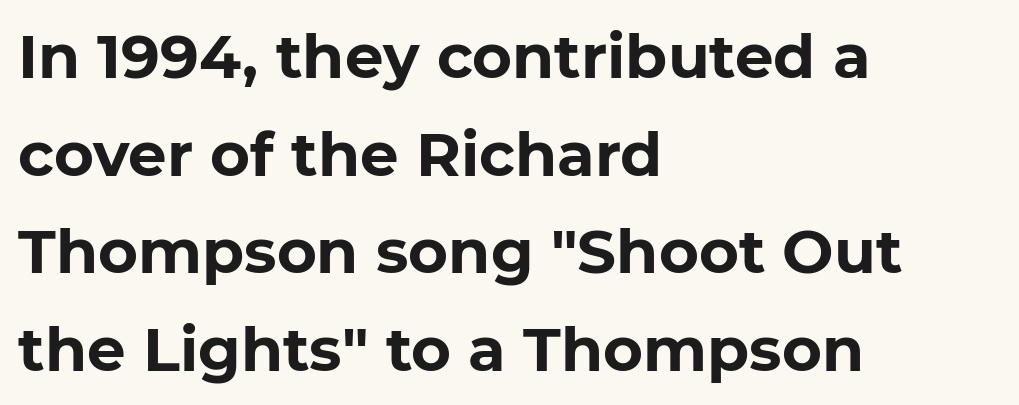
The image shows 61 px bold sans-serif type, upright; set left-aligned, normal line spacing (1.6x), normal letter spacing, not underlined; low stroke contrast and a medium x-height.
